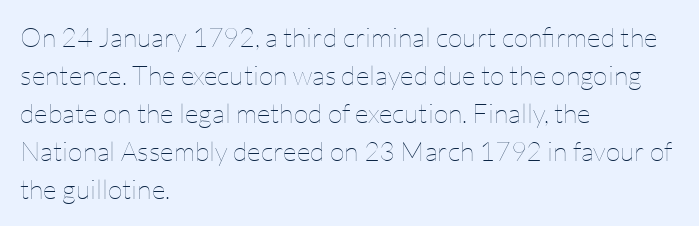
The image shows 27 px text type, upright; set left-aligned, normal line spacing (1.41x), normal letter spacing, not underlined.
